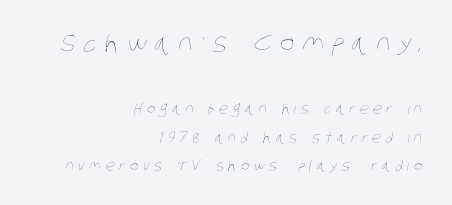
The image shows 25 px text type; set right-aligned, loose line spacing (2.02x), unusually wide letter spacing (+0.32 em), not underlined; the first (top) block is 1.79x larger.
